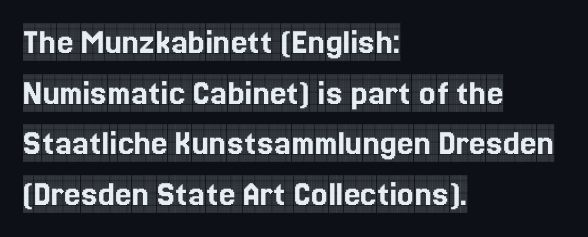
{"serif": "yes", "italic": "no", "width": "condensed", "x_height": "large", "monospaced": "no", "underline": "no", "align": "left", "line_spacing": "normal", "line_spacing_ratio": 1.37, "letter_spacing": "normal", "letter_spacing_em": 0.0, "glyph_px": 37}
